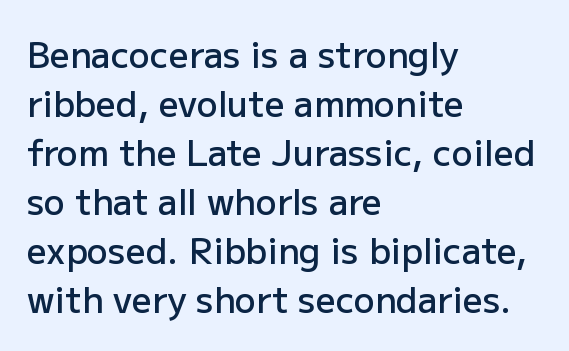
The image shows 35 px semibold sans-serif type, upright; set left-aligned, normal line spacing (1.4x), normal letter spacing, not underlined; low stroke contrast and a medium x-height.
